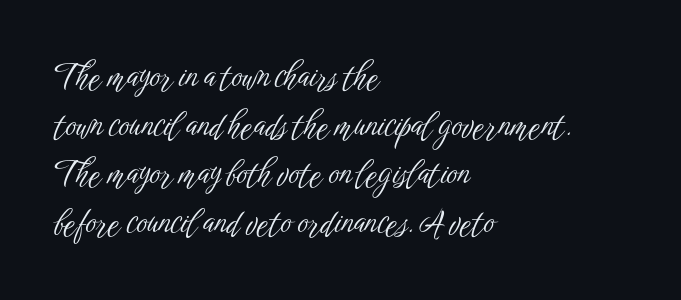
The image shows 33 px light, condensed sans-serif type; set left-aligned, normal line spacing (1.47x), normal letter spacing, not underlined; low stroke contrast and a medium x-height.
